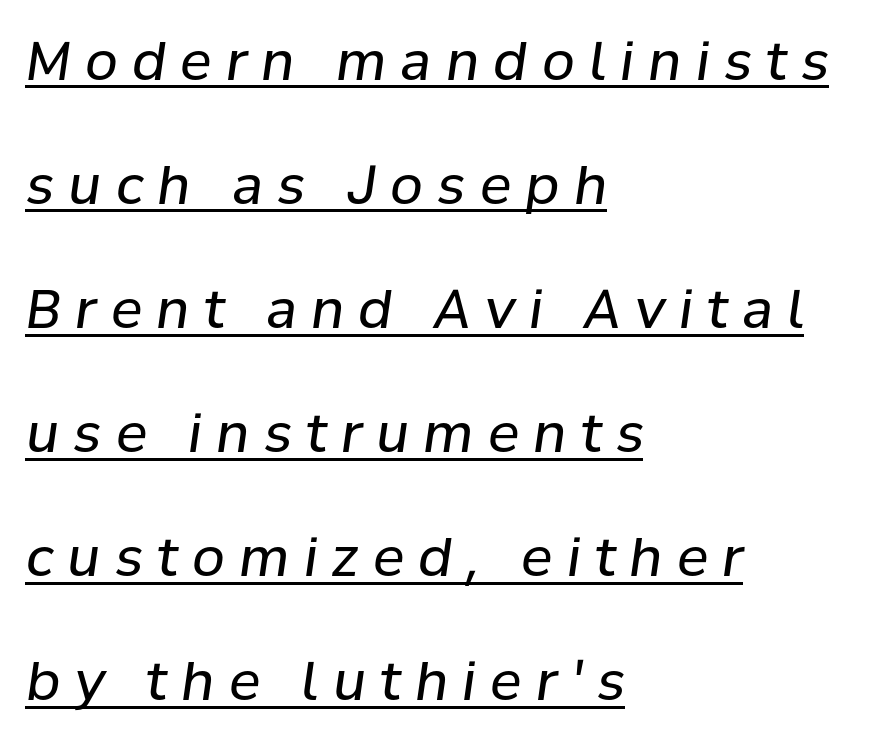
{"italic": "yes", "lean": "right", "slant_degrees": 8, "bold": "no", "weight": "regular", "width": "normal", "stroke_contrast": "low", "x_height": "medium", "monospaced": "no", "underline": "yes", "align": "left", "line_spacing": "loose", "line_spacing_ratio": 2.34, "letter_spacing": "wide", "letter_spacing_em": 0.27, "glyph_px": 53}
